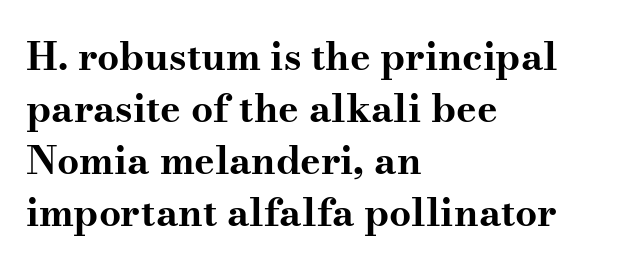
Q: Is the text bold? A: Yes.
Q: Is the text italic (slanted)? A: No, it is upright.
Q: Is the typeface a serif or a sans-serif typeface? A: Serif.
Q: Is the text underlined? A: No.
Q: How is the paragraph aligned? A: Left-aligned.
Q: Is the spacing between letters normal or unusually wide? A: Normal.
Q: Is the spacing between lines tight, normal or loose? A: Normal.
Q: Width (condensed, normal, or wide)? A: Wide.
Q: Stroke contrast? A: Medium.
Q: x-height? A: Small.
Q: Monospaced? A: No.
